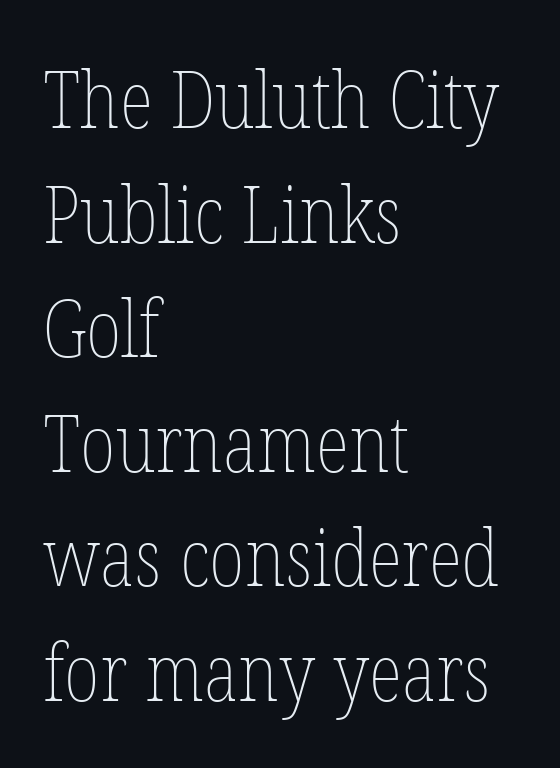
These lines are rendered in a variable-pitch font. Horizontally, the lines are justified to the leading edge only. Descenders are the only things crossing below the line. Characters follow at the spacing the type designer built in.
